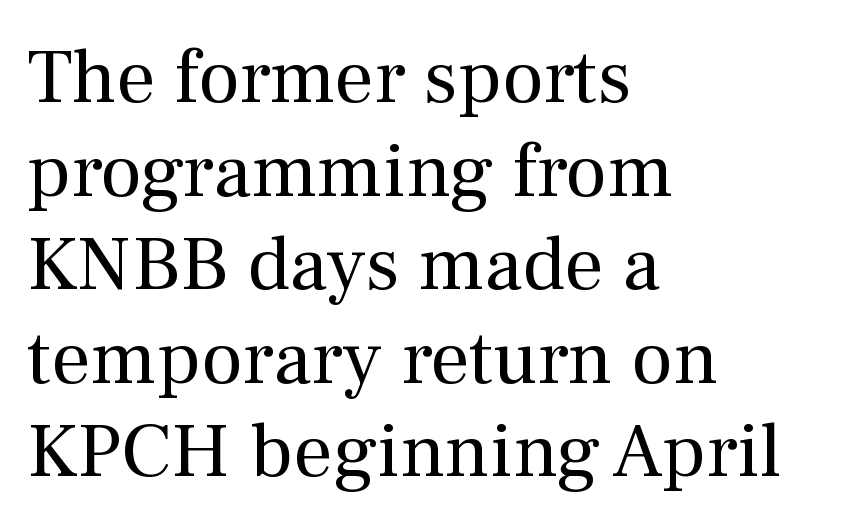
Think of a printed novel: that variable character pitch is what you see here. A typesetter would label this face a serif. Underline: absent. Compared with typical body copy, the letter spacing here is the same.
